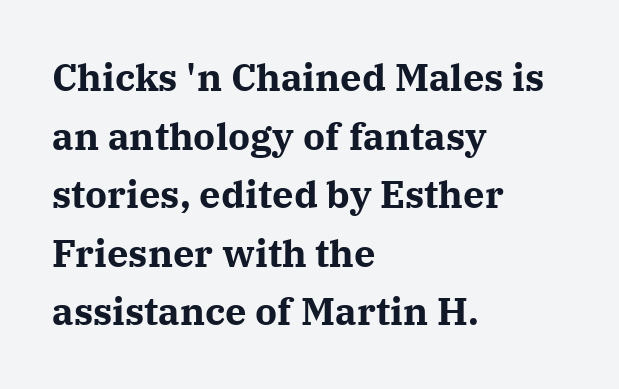
Words float on clear page, feet unadorned. On the weight axis this lands at bold, roughly 700. Compared with typical body copy, the letter spacing here is the same. The lettering holds an erect, upright posture throughout. Is there much room between lines? A standard amount, neither cramped nor airy. Where is the straight margin? On the left.
